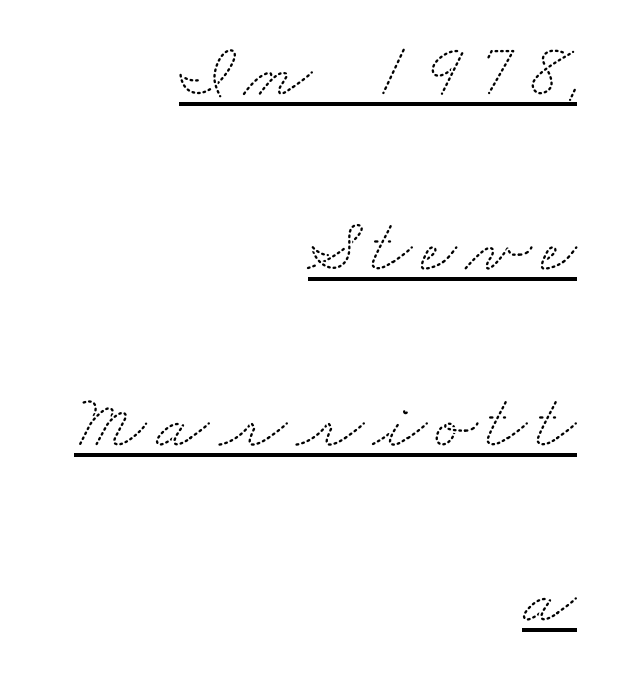
Q: Is the typeface a serif or a sans-serif typeface? A: Serif.
Q: Is the text underlined? A: Yes.
Q: How is the paragraph aligned? A: Right-aligned.
Q: Is the spacing between lines tight, normal or loose? A: Loose.
Q: Width (condensed, normal, or wide)? A: Wide.
Q: Stroke contrast? A: Medium.
Q: x-height? A: Small.
Q: Monospaced? A: No.
